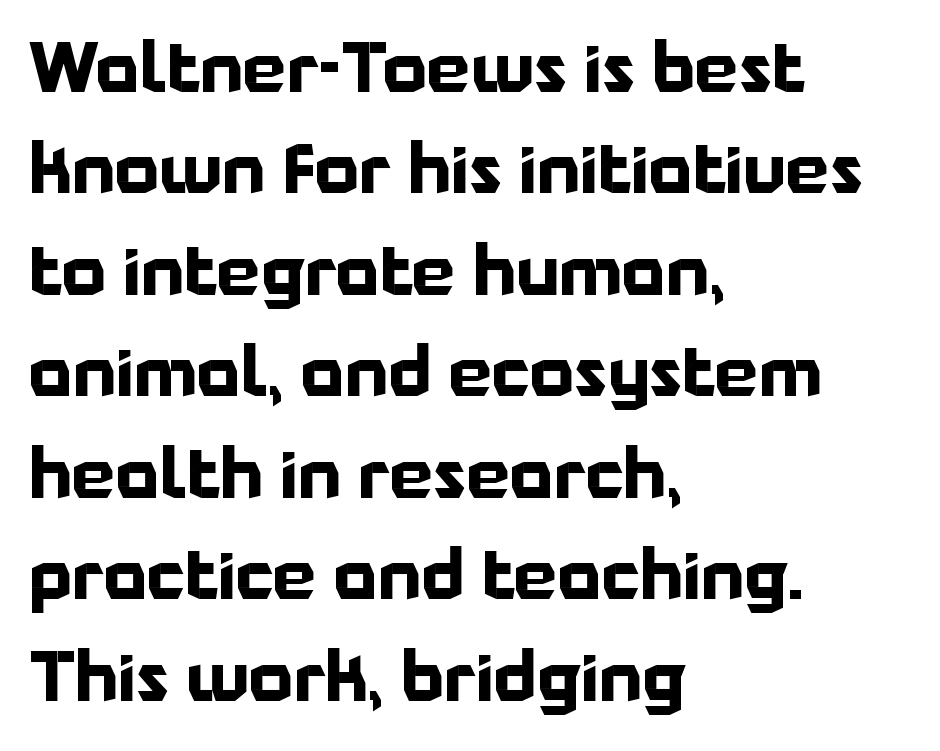
Character widths vary here, with narrow letters taking less room than wide ones. The face used here has the dense, thick strokes of a bold. Descenders hang freely into open space. These lines stack with their left ends in a neat column.
